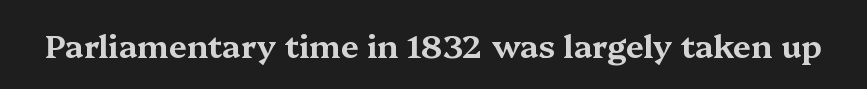
Q: Is the text italic (slanted)? A: No, it is upright.
Q: Is the typeface a serif or a sans-serif typeface? A: Serif.
Q: Is the text underlined? A: No.
Q: Is the spacing between letters normal or unusually wide? A: Normal.
Q: Width (condensed, normal, or wide)? A: Wide.
Q: Stroke contrast? A: Medium.
Q: x-height? A: Medium.
Q: Monospaced? A: No.
